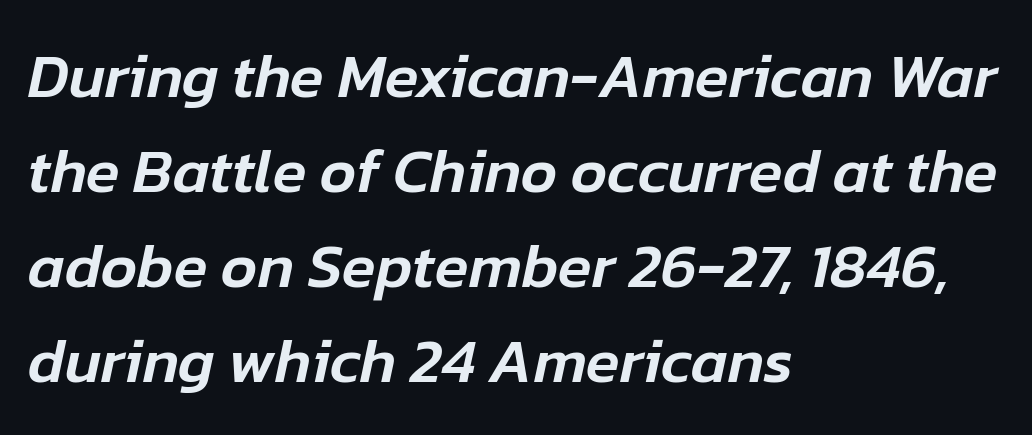
Q: Is the text italic (slanted)? A: Yes, it leans right by about 12 degrees.
Q: Is the text underlined? A: No.
Q: How is the paragraph aligned? A: Left-aligned.
Q: Is the spacing between letters normal or unusually wide? A: Normal.
Q: Is the spacing between lines tight, normal or loose? A: Normal.
Q: Width (condensed, normal, or wide)? A: Normal.
Q: Stroke contrast? A: Low.
Q: x-height? A: Medium.
Q: Monospaced? A: No.
